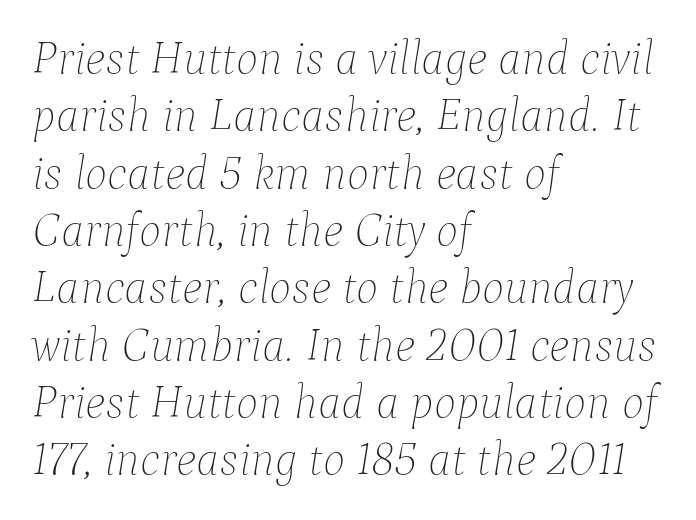
Q: Is the text bold? A: No.
Q: Is the text italic (slanted)? A: Yes, it leans right by about 9 degrees.
Q: Is the text underlined? A: No.
Q: How is the paragraph aligned? A: Left-aligned.
Q: Is the spacing between letters normal or unusually wide? A: Normal.
Q: Width (condensed, normal, or wide)? A: Normal.
Q: Stroke contrast? A: Low.
Q: x-height? A: Medium.
Q: Monospaced? A: No.
